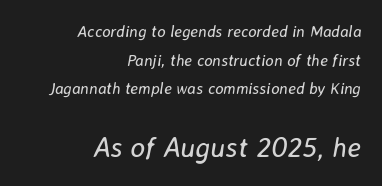
{"italic": "yes", "lean": "right", "slant_degrees": 8, "bold": "no", "weight": "regular", "width": "normal", "stroke_contrast": "low", "x_height": "medium", "monospaced": "no", "underline": "no", "align": "right", "line_spacing_ratio": 1.79, "letter_spacing": "normal", "letter_spacing_em": 0.0, "larger_block": "second", "size_ratio": 1.75, "glyph_px": 28}
